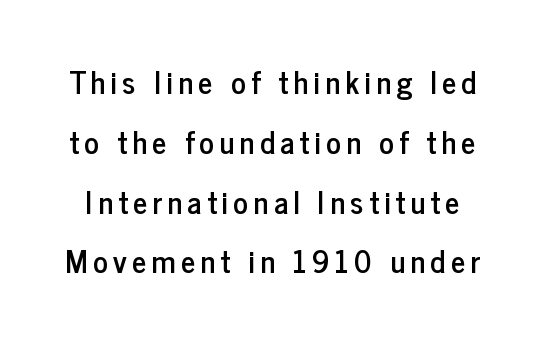
Q: Is the text italic (slanted)? A: No, it is upright.
Q: Is the typeface a serif or a sans-serif typeface? A: Sans-serif.
Q: Is the text underlined? A: No.
Q: Is the spacing between lines tight, normal or loose? A: Loose.
Q: Width (condensed, normal, or wide)? A: Condensed.
Q: Stroke contrast? A: Low.
Q: x-height? A: Medium.
Q: Monospaced? A: No.
